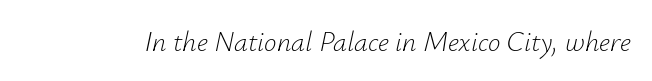
Q: Is the text bold? A: No.
Q: Is the text italic (slanted)? A: Yes, it leans right by about 12 degrees.
Q: Is the text underlined? A: No.
Q: Is the spacing between letters normal or unusually wide? A: Normal.
Q: Width (condensed, normal, or wide)? A: Normal.
Q: Stroke contrast? A: Low.
Q: x-height? A: Small.
Q: Monospaced? A: No.
